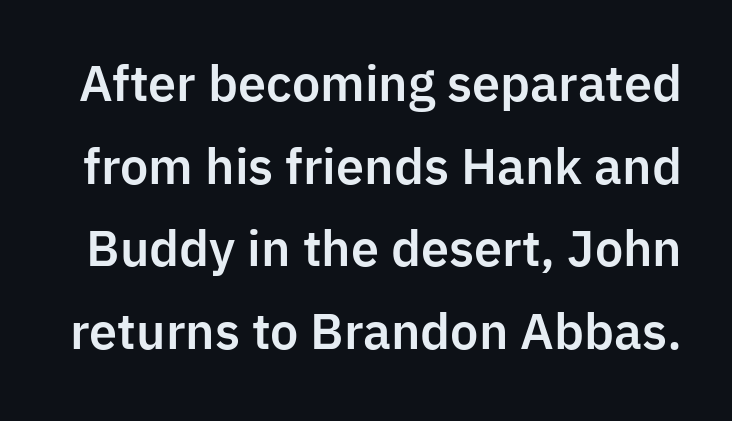
Words appear dense and cohesive because spacing is normal. Rendered with straight, roman letterforms. A bare baseline throughout the passage. Nothing sits at the stroke ends, so this counts as sans-serif.
